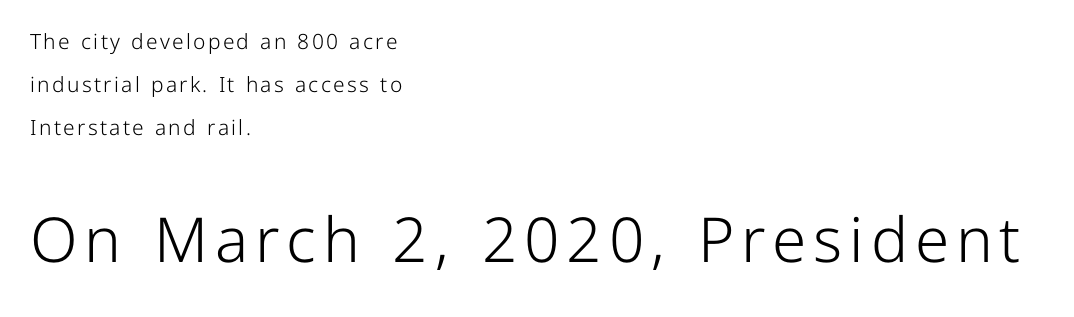
The image shows 62 px light sans-serif type, upright; set left-aligned, loose line spacing (2.04x), not underlined; the second (bottom) block is 2.95x larger; low stroke contrast and a medium x-height.
